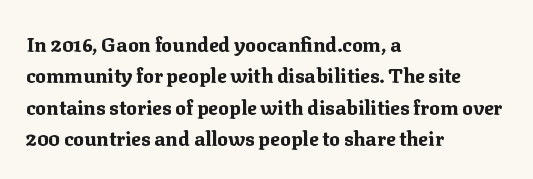
{"italic": "no", "bold": "yes", "underline": "no", "align": "left", "line_spacing": "normal", "line_spacing_ratio": 1.57, "letter_spacing": "normal", "letter_spacing_em": 0.0, "glyph_px": 20}
